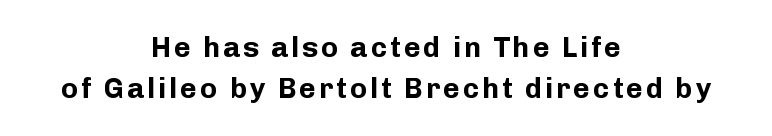
Q: Is the text bold? A: Yes.
Q: Is the text italic (slanted)? A: No, it is upright.
Q: Is the typeface a serif or a sans-serif typeface? A: Sans-serif.
Q: Is the text underlined? A: No.
Q: How is the paragraph aligned? A: Centered.
Q: Is the spacing between lines tight, normal or loose? A: Normal.
Q: Width (condensed, normal, or wide)? A: Normal.
Q: Stroke contrast? A: Low.
Q: x-height? A: Medium.
Q: Monospaced? A: No.
